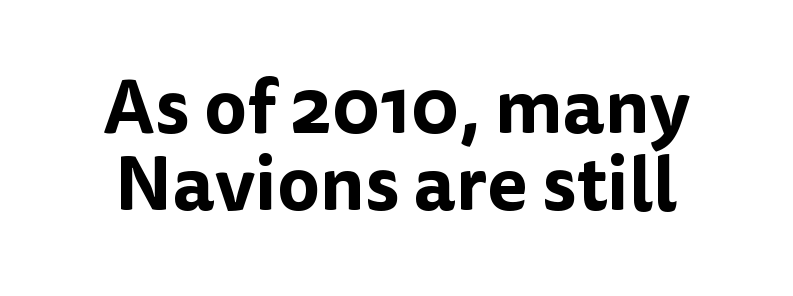
Q: Is the text italic (slanted)? A: No, it is upright.
Q: Is the typeface a serif or a sans-serif typeface? A: Sans-serif.
Q: Is the text underlined? A: No.
Q: Is the spacing between letters normal or unusually wide? A: Normal.
Q: Is the spacing between lines tight, normal or loose? A: Tight.
Q: Width (condensed, normal, or wide)? A: Normal.
Q: Stroke contrast? A: Low.
Q: x-height? A: Medium.
Q: Monospaced? A: No.
